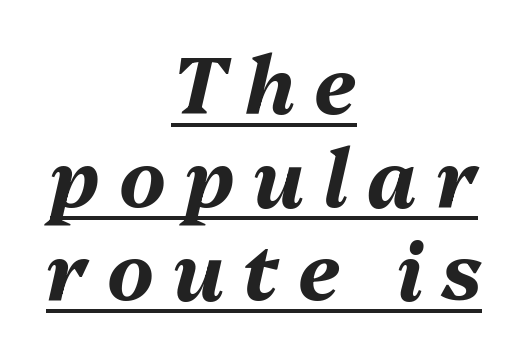
The image shows 79 px bold type, italic (leaning right); set centered, line spacing 1.18x, unusually wide letter spacing (+0.24 em), underlined; medium stroke contrast and a medium x-height.
